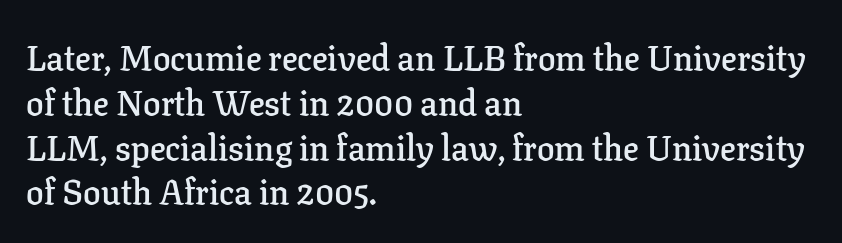
The font's upright variant was chosen for this text. Observe the serifs anchoring each vertical stroke in this sample. In terms of letterspacing, this is plain default setting. The ragged edge is on the right, which tells us the setting is flush left.
